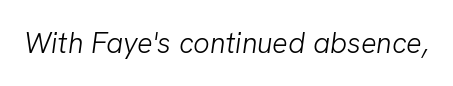
{"serif": "no", "bold": "no", "weight": "light", "width": "normal", "stroke_contrast": "low", "x_height": "medium", "monospaced": "no", "underline": "no", "letter_spacing": "normal", "letter_spacing_em": 0.0, "glyph_px": 29}
